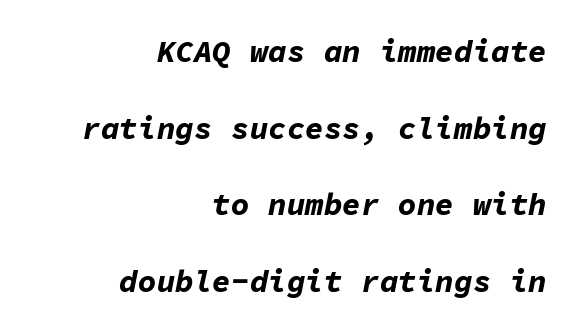
{"italic": "yes", "lean": "right", "slant_degrees": 11, "bold": "yes", "weight": "bold", "width": "normal", "stroke_contrast": "low", "x_height": "medium", "monospaced": "yes", "underline": "no", "align": "right", "line_spacing": "loose", "line_spacing_ratio": 2.47, "letter_spacing": "normal", "letter_spacing_em": 0.0, "glyph_px": 31}
